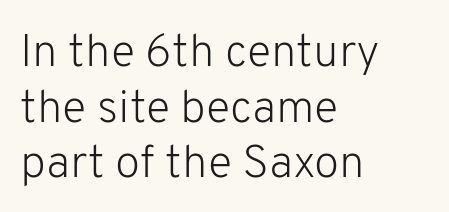
The image shows 46 px light sans-serif type, upright; set left-aligned, line spacing 1.21x, normal letter spacing, not underlined; low stroke contrast and a medium x-height.
